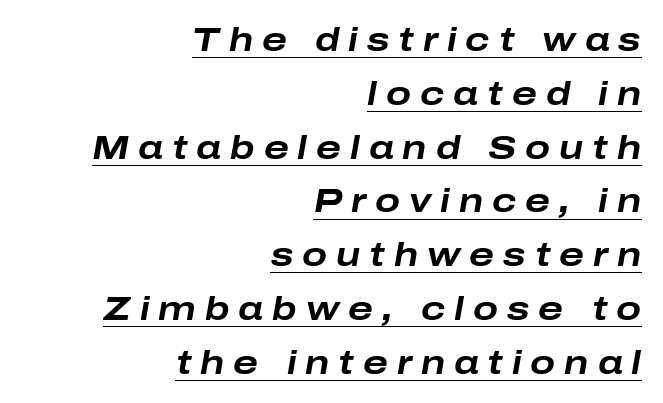
The rag falls on the left side of this text block. Each letter keeps its own natural width here, so spacing adapts to shape. This rendering widens character spacing well past its baseline value. Does a line run under the words? Yes, clearly. These words are printed bold, with thick strokes throughout. In terms of leading, this rendering sits right in the middle.
